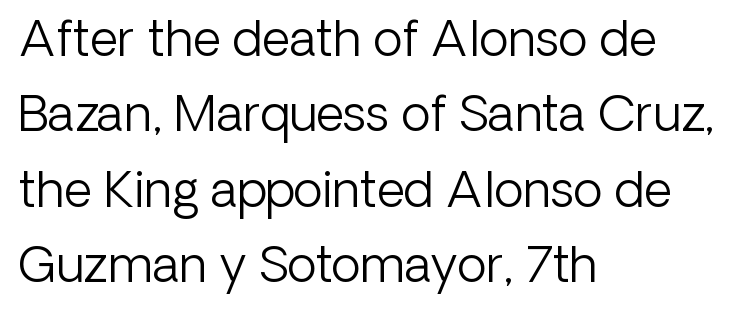
The axis of the letterforms is exactly vertical. Stem width sits at or under what a default text font uses. Normally led — the rows are evenly, conventionally spaced. These lines are composed in type without serifs. Nobody touched the tracking dial on this one.
